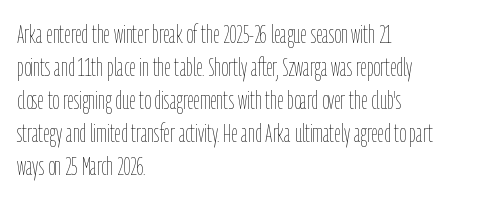
When letters stand straight like this, we call the style roman or upright. These lines sit exactly where default settings would place them. Students, note that the glyphs here touch the page at normal intervals. The passage shown is not bold in any degree. In CSS terms this would be text-align: left. Underlining? Definitely not there.
